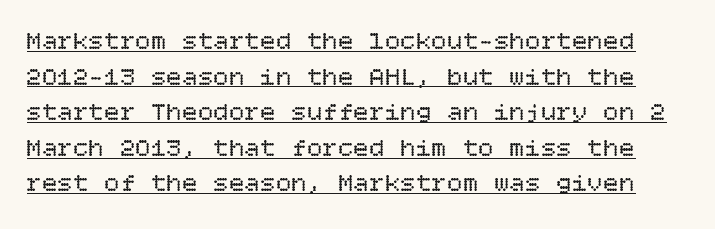
{"italic": "no", "bold": "no", "underline": "yes", "line_spacing": "normal", "line_spacing_ratio": 1.37, "letter_spacing": "normal", "letter_spacing_em": 0.0, "glyph_px": 26}
